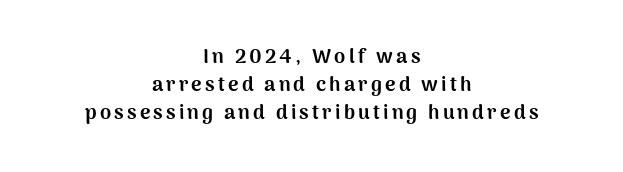
The image shows 20 px bold type, upright; set centered, normal line spacing (1.39x), not underlined.
